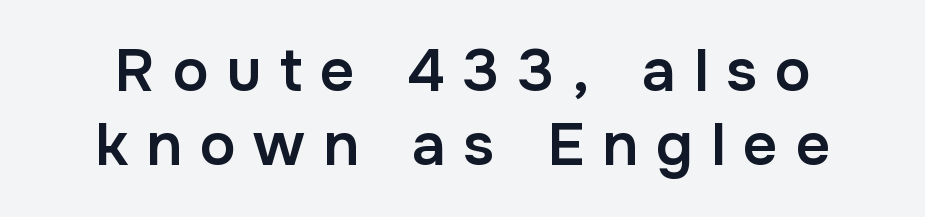
Q: Is the text bold? A: Semi-bold.
Q: Is the text italic (slanted)? A: No, it is upright.
Q: Is the typeface a serif or a sans-serif typeface? A: Sans-serif.
Q: Is the text underlined? A: No.
Q: Is the spacing between letters normal or unusually wide? A: Unusually wide.
Q: Width (condensed, normal, or wide)? A: Normal.
Q: Stroke contrast? A: Low.
Q: x-height? A: Medium.
Q: Monospaced? A: No.
